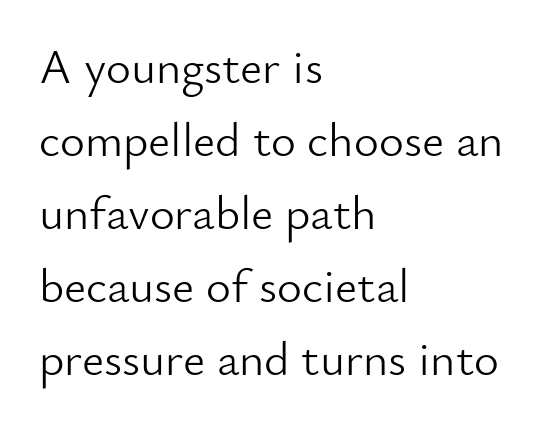
This rendering leaves character spacing at its baseline value. Nothing sits at the stroke ends, so this counts as sans-serif. Proportional: the letters do not fall into vertical columns. The compositor pushed each line to the left boundary.
